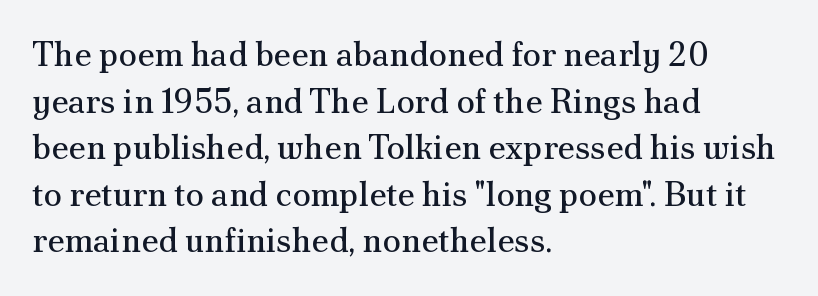
The image shows 34 px regular-weight serif type, upright; set left-aligned, normal line spacing (1.37x), normal letter spacing, not underlined; medium stroke contrast and a small x-height.
